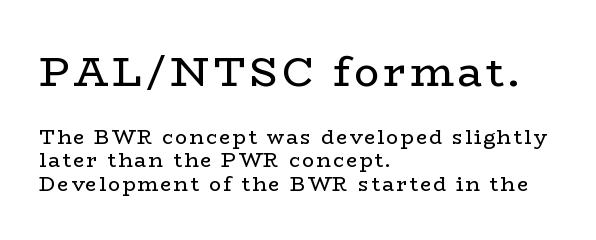
{"serif": "yes", "italic": "no", "bold": "no", "weight": "regular", "width": "wide", "stroke_contrast": "low", "x_height": "medium", "monospaced": "no", "underline": "no", "align": "left", "line_spacing_ratio": 1.19, "larger_block": "first", "size_ratio": 2.05, "glyph_px": 41}
